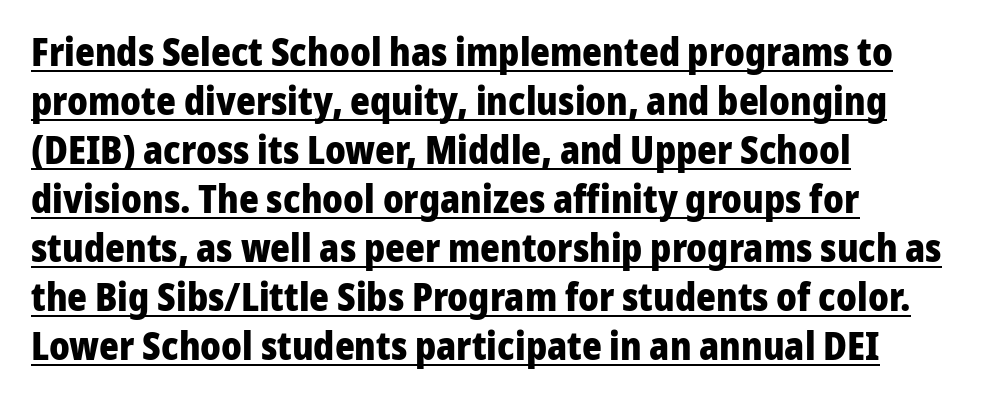
The image shows 38 px heavy sans-serif type, upright; set left-aligned, normal line spacing (1.29x), normal letter spacing, underlined; low stroke contrast and a medium x-height.
